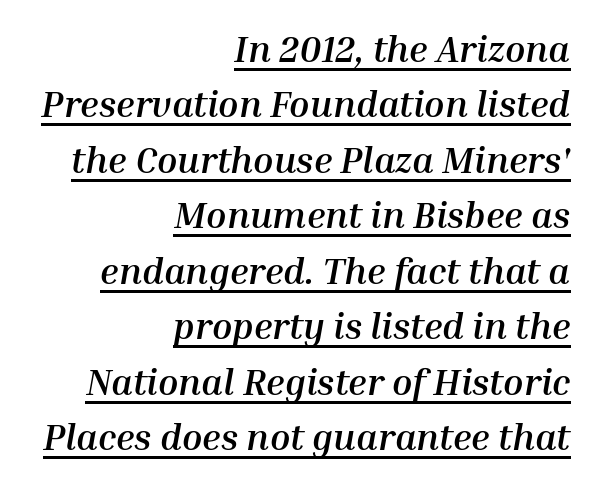
{"italic": "yes", "lean": "right", "slant_degrees": 10, "bold": "yes", "weight": "semibold", "width": "normal", "stroke_contrast": "medium", "x_height": "medium", "monospaced": "no", "underline": "yes", "align": "right", "line_spacing": "normal", "line_spacing_ratio": 1.5, "letter_spacing": "normal", "letter_spacing_em": 0.0, "glyph_px": 37}
